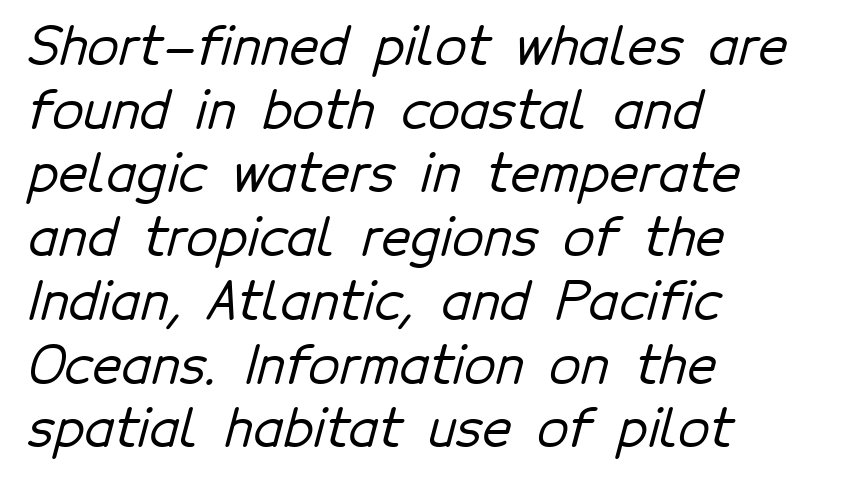
The passage shown is typeset with a sans-serif family. These lines keep a tight, regular rhythm from letter to letter. How would I describe the line gaps? Plain and ordinary. The compositor pushed each line to the left boundary. Think of a printed novel: that variable character pitch is what you see here.
